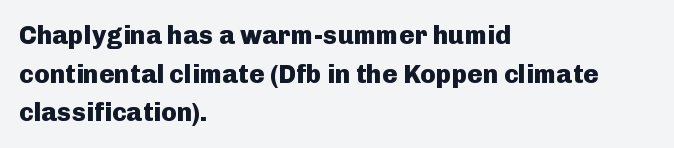
Q: Is the text bold? A: Yes.
Q: Is the text italic (slanted)? A: No, it is upright.
Q: Is the text underlined? A: No.
Q: How is the paragraph aligned? A: Left-aligned.
Q: Is the spacing between letters normal or unusually wide? A: Normal.
Q: Is the spacing between lines tight, normal or loose? A: Normal.
